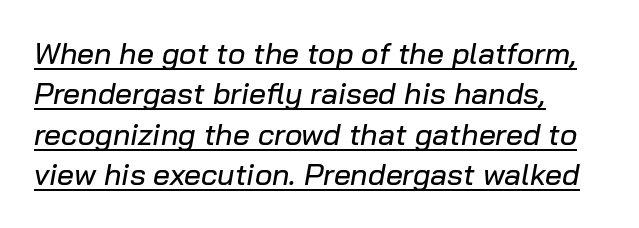
Q: Is the text italic (slanted)? A: Yes, it leans right by about 10 degrees.
Q: Is the text underlined? A: Yes.
Q: How is the paragraph aligned? A: Left-aligned.
Q: Is the spacing between letters normal or unusually wide? A: Normal.
Q: Is the spacing between lines tight, normal or loose? A: Normal.
Q: Width (condensed, normal, or wide)? A: Normal.
Q: Stroke contrast? A: Low.
Q: x-height? A: Medium.
Q: Monospaced? A: No.
